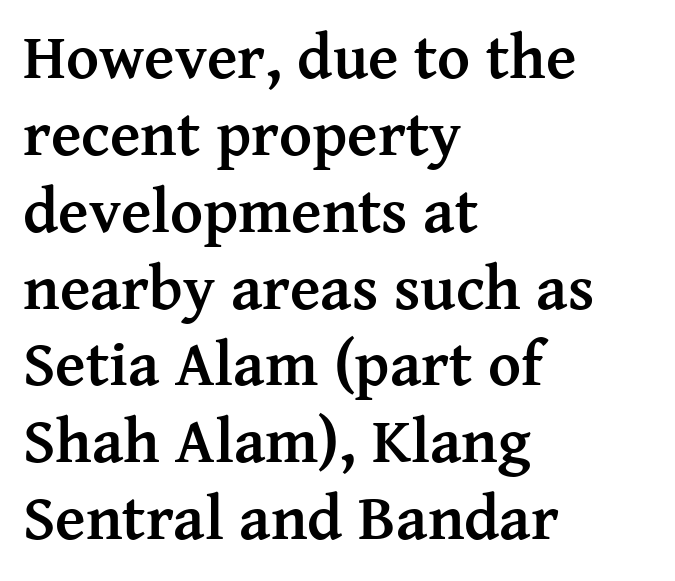
Tracking value appears to be zero — textbook default spacing. You could not count columns in this text — the font is proportionally spaced. Left-aligned paragraph, ragged on the right. The type sits square on the baseline with zero lean. Notice how thick the strokes are: this is what a full bold looks like.
